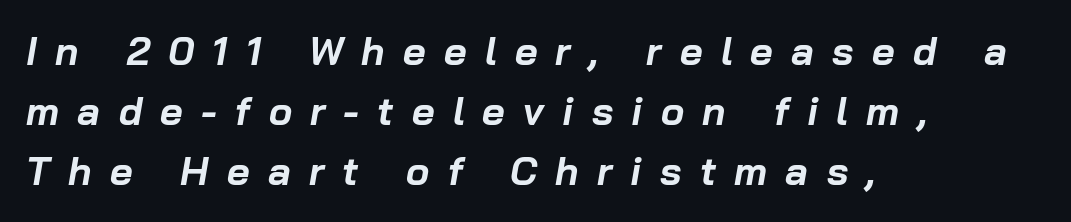
The image shows 39 px bold type, italic (leaning right); set left-aligned, normal line spacing (1.54x), unusually wide letter spacing (+0.47 em), not underlined; low stroke contrast and a medium x-height.
